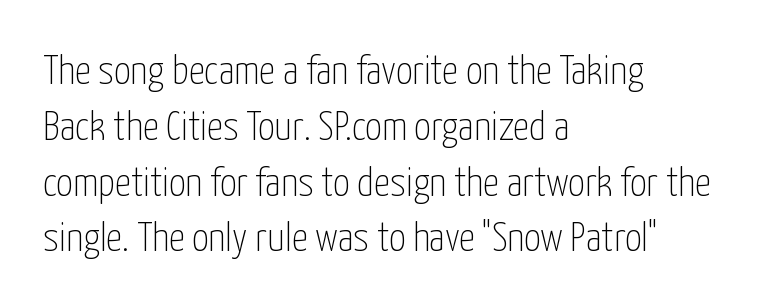
Varying glyph widths throughout — classic text-font behaviour. Observe the absence of serifs on each vertical stroke in this sample. Horizontally, the lines are justified to the leading edge only. Each word holds together tightly as a unit, with standard inter-letter gaps. A clean baseline with only descenders dipping below it.
